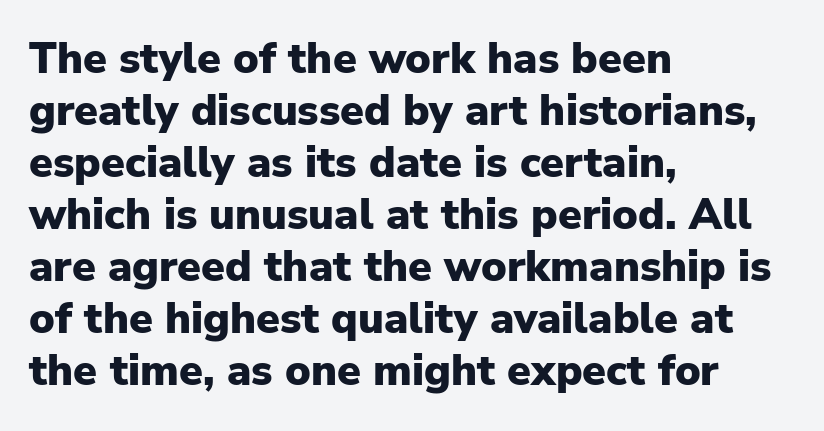
The image shows 43 px heavy sans-serif type, upright; set left-aligned, line spacing 1.21x, normal letter spacing, not underlined; low stroke contrast and a medium x-height.
